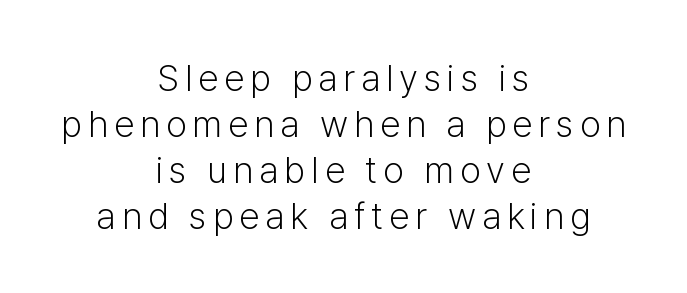
{"serif": "no", "italic": "no", "bold": "no", "weight": "light", "width": "normal", "stroke_contrast": "low", "x_height": "medium", "monospaced": "no", "underline": "no", "align": "center", "line_spacing_ratio": 1.24, "glyph_px": 37}
